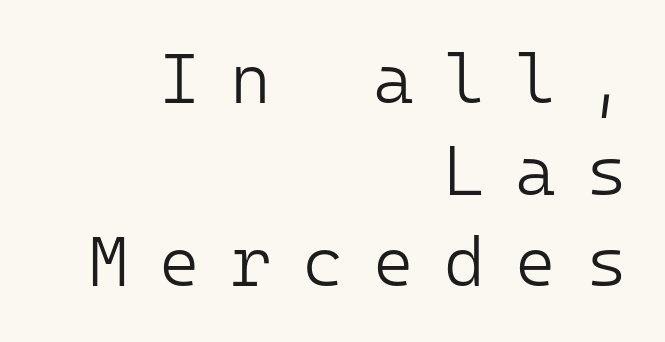
The image shows 70 px light sans-serif type, upright, monospaced; set right-aligned, normal line spacing (1.31x), unusually wide letter spacing (+0.43 em), not underlined; low stroke contrast and a medium x-height.
